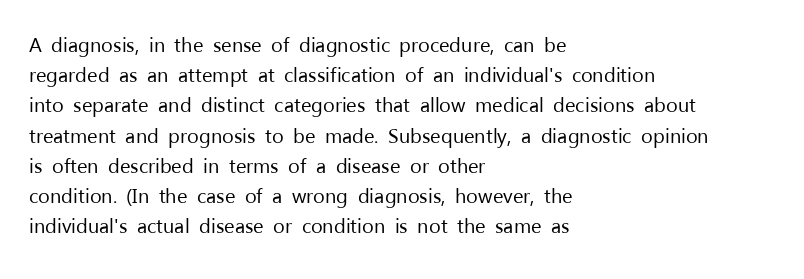
The image shows 20 px text type, upright; set left-aligned, normal line spacing (1.51x), normal letter spacing, not underlined.
